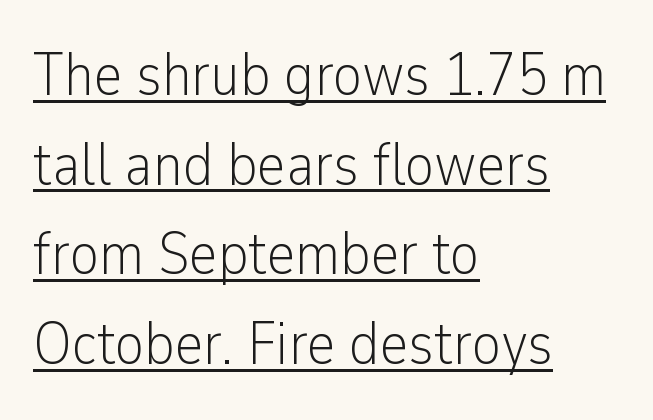
{"serif": "no", "italic": "no", "bold": "no", "weight": "light", "width": "condensed", "stroke_contrast": "low", "x_height": "medium", "monospaced": "no", "underline": "yes", "align": "left", "line_spacing": "normal", "line_spacing_ratio": 1.47, "letter_spacing": "normal", "letter_spacing_em": 0.0, "glyph_px": 61}
